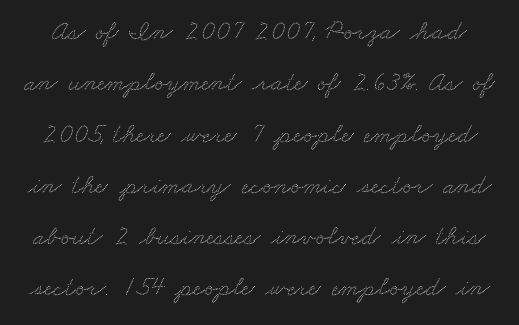
A clean baseline with only descenders dipping below it. Loosely led — the rows are spread out. Here the glyphs are tracked normally, forming tight word shapes.
